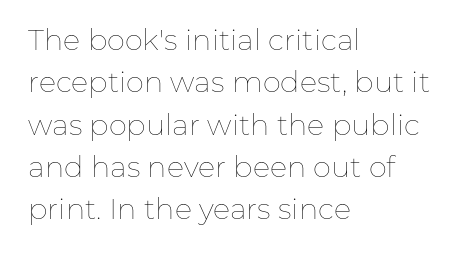
The image shows 29 px thin type, upright; set left-aligned, normal line spacing (1.46x), normal letter spacing, not underlined; low stroke contrast and a medium x-height.
